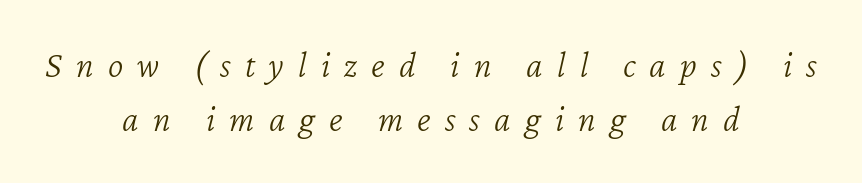
The image shows 37 px light type, italic (leaning right); set centered, normal line spacing (1.47x), unusually wide letter spacing (+0.38 em), not underlined; low stroke contrast and a medium x-height.
